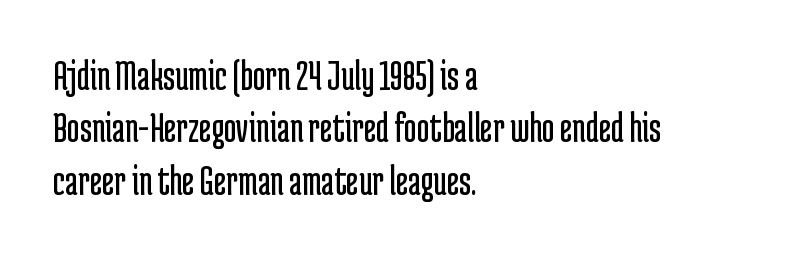
These lines are rendered in a variable-pitch font. All the whitespace from short lines collects on the right. Nothing sits at the stroke ends, so this counts as sans-serif. The passage shown has conventional tracking throughout. The letters stand straight up with perfectly vertical stems.
